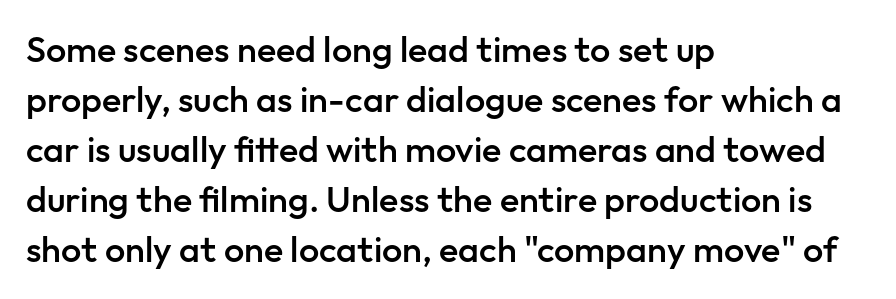
Q: Is the text bold? A: Semi-bold.
Q: Is the text italic (slanted)? A: No, it is upright.
Q: Is the typeface a serif or a sans-serif typeface? A: Sans-serif.
Q: Is the text underlined? A: No.
Q: How is the paragraph aligned? A: Left-aligned.
Q: Is the spacing between letters normal or unusually wide? A: Normal.
Q: Is the spacing between lines tight, normal or loose? A: Normal.
Q: Width (condensed, normal, or wide)? A: Normal.
Q: Stroke contrast? A: Low.
Q: x-height? A: Medium.
Q: Monospaced? A: No.
